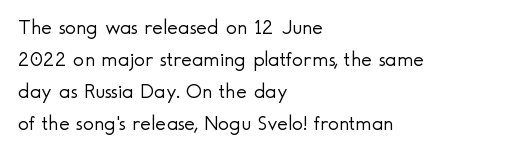
Q: Is the text bold? A: No.
Q: Is the text italic (slanted)? A: No, it is upright.
Q: Is the text underlined? A: No.
Q: How is the paragraph aligned? A: Left-aligned.
Q: Is the spacing between letters normal or unusually wide? A: Normal.
Q: Is the spacing between lines tight, normal or loose? A: Normal.
